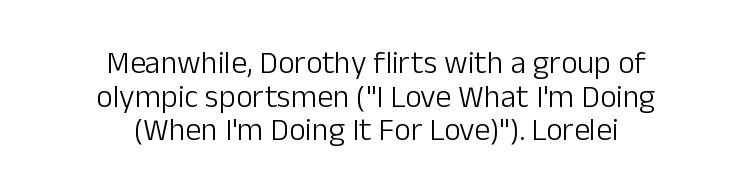
{"serif": "no", "italic": "no", "bold": "no", "weight": "light", "width": "normal", "stroke_contrast": "low", "x_height": "medium", "monospaced": "no", "underline": "no", "align": "center", "line_spacing": "tight", "line_spacing_ratio": 1.05, "letter_spacing": "normal", "letter_spacing_em": 0.0, "glyph_px": 32}
